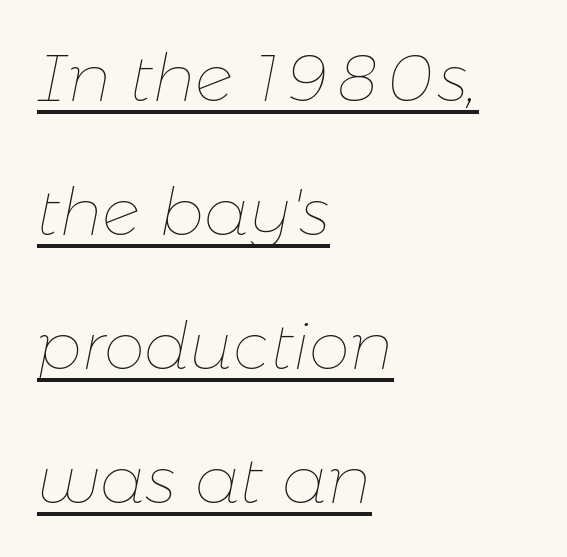
The rendering uses natural spacing where letterforms have individual widths. Horizontal alignment here is leftward, the default for most running prose. No heavy texture on the line: the type isn't bold. Quick note: interline space is abundant.
